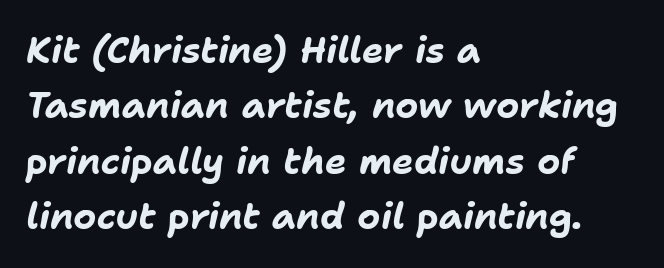
Q: Is the text bold? A: Yes.
Q: Is the text italic (slanted)? A: Yes, it leans right by about 11 degrees.
Q: Is the text underlined? A: No.
Q: How is the paragraph aligned? A: Left-aligned.
Q: Is the spacing between letters normal or unusually wide? A: Normal.
Q: Is the spacing between lines tight, normal or loose? A: Normal.
Q: Width (condensed, normal, or wide)? A: Normal.
Q: Stroke contrast? A: Low.
Q: x-height? A: Medium.
Q: Monospaced? A: No.
